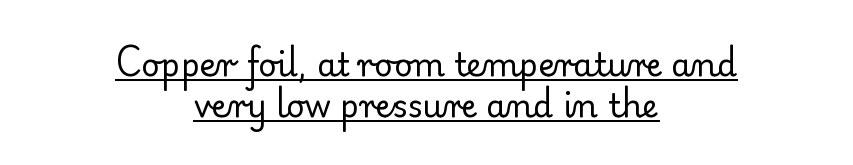
Q: Is the text bold? A: No.
Q: Is the text italic (slanted)? A: No, it is upright.
Q: Is the typeface a serif or a sans-serif typeface? A: Serif.
Q: Is the text underlined? A: Yes.
Q: How is the paragraph aligned? A: Centered.
Q: Is the spacing between letters normal or unusually wide? A: Normal.
Q: Is the spacing between lines tight, normal or loose? A: Normal.
Q: Width (condensed, normal, or wide)? A: Normal.
Q: Stroke contrast? A: Low.
Q: x-height? A: Small.
Q: Monospaced? A: No.
